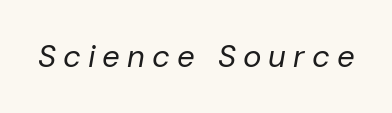
The rendering inserts visible extra space after every character. The passage shown is typed in a proportional face where columns would drift. The whole block is typeset with a tilt. Stems and bowls with no extra thickness — not bold.
